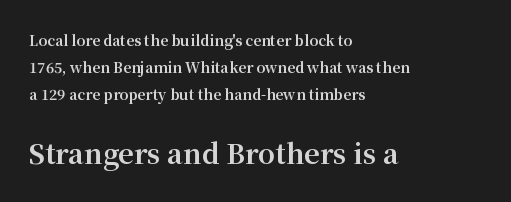
The face used here is rendered with its standard letterfit. Which of the two is more prominent by size? The second, at the bottom. The lettering stays uniformly vertical, giving the passage a roman look. Horizontal alignment here is leftward, the default for most running prose. Is the type bold? Yes — the strokes are clearly thick and heavy.
